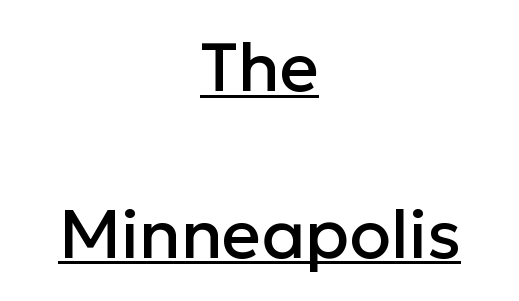
The font family rendered here belongs to the sans-serif group. Here the designer chose a conventional face with non-uniform glyph widths. Notice the wide empty band between every row — that's loose leading. Compared with a flush-left layout, this one balances lines on the center instead.
